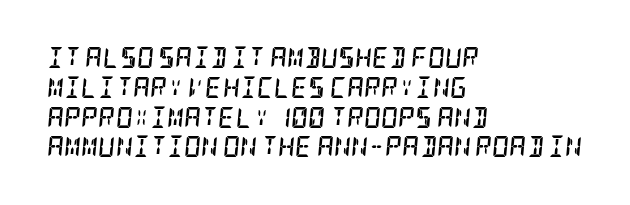
The letters are slanted; this is an italic face. Line spacing here is normal. Nobody drew a line under any word here. What stands out about the letter spacing? Nothing — it is the standard amount.
